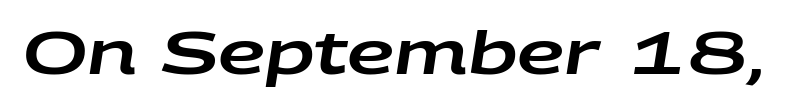
{"italic": "yes", "lean": "right", "slant_degrees": 9, "width": "wide", "stroke_contrast": "low", "x_height": "large", "monospaced": "no", "underline": "no", "letter_spacing": "normal", "letter_spacing_em": 0.0, "glyph_px": 59}
